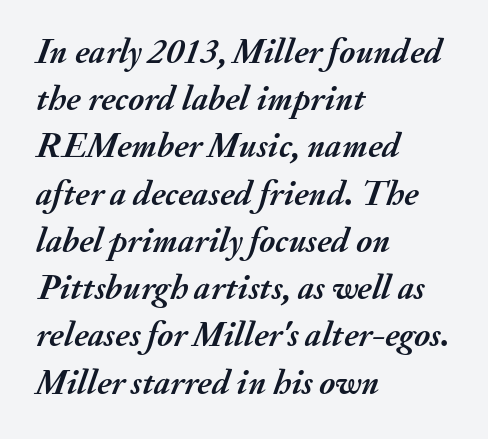
The image shows 35 px semibold type, italic (leaning right); set left-aligned, normal line spacing (1.35x), normal letter spacing, not underlined; medium stroke contrast and a small x-height.
